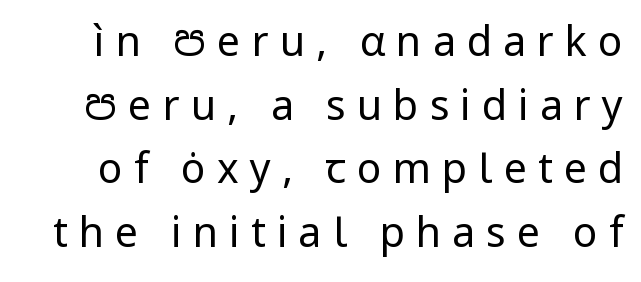
{"serif": "no", "italic": "no", "bold": "no", "weight": "regular", "width": "normal", "stroke_contrast": "low", "x_height": "medium", "monospaced": "no", "underline": "no", "line_spacing": "normal", "line_spacing_ratio": 1.55, "letter_spacing": "wide", "letter_spacing_em": 0.27, "glyph_px": 41}
